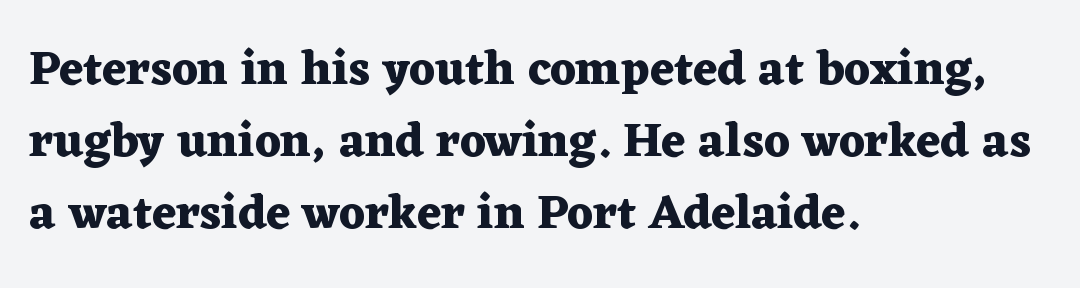
Nobody drew a line under any word here. These lines carry a lot of weight — the face is fully bold. Unlike a clean sans, this face finishes its strokes with serifs. Alignment: flush left.
